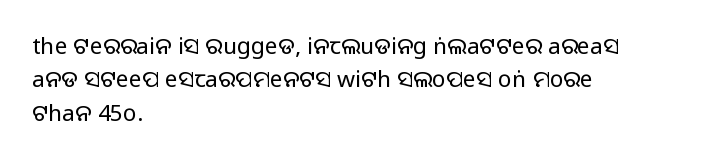
Q: Is the text italic (slanted)? A: No, it is upright.
Q: Is the text underlined? A: No.
Q: How is the paragraph aligned? A: Left-aligned.
Q: Is the spacing between letters normal or unusually wide? A: Normal.
Q: Is the spacing between lines tight, normal or loose? A: Normal.
